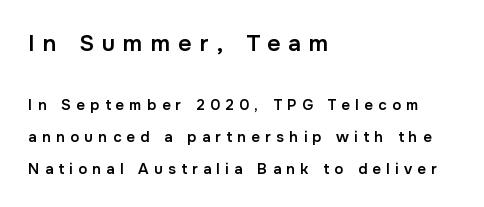
The image shows 23 px text type, upright; set left-aligned, loose line spacing (2.12x), unusually wide letter spacing (+0.35 em), not underlined; the first (top) block is 1.53x larger.
